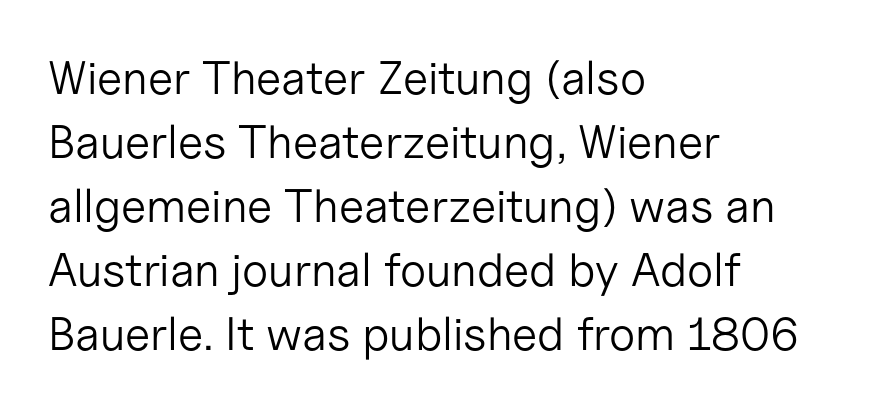
The image shows 47 px light sans-serif type, upright; set left-aligned, normal line spacing (1.36x), normal letter spacing, not underlined; low stroke contrast and a medium x-height.
